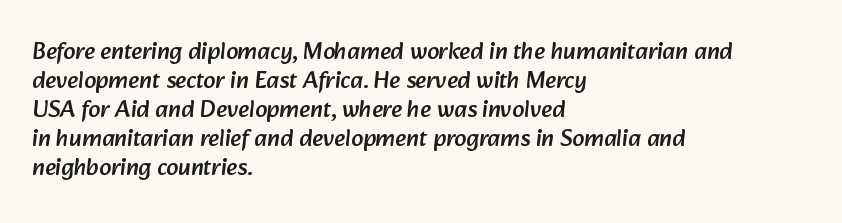
Q: Is the text underlined? A: No.
Q: How is the paragraph aligned? A: Left-aligned.
Q: Is the spacing between letters normal or unusually wide? A: Normal.
